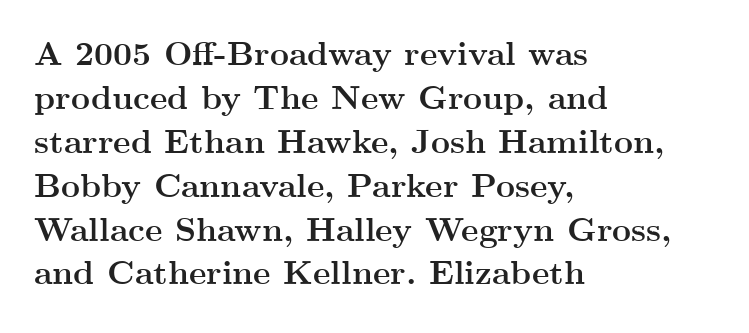
Regarding leading, the lines here are spaced in the standard way. Nope, not italic — everything's standing straight. The text block is weighted toward the left margin, trailing off unevenly rightward. Each row of text sits above clean, open space. Each word holds together tightly as a unit, with standard inter-letter gaps.
